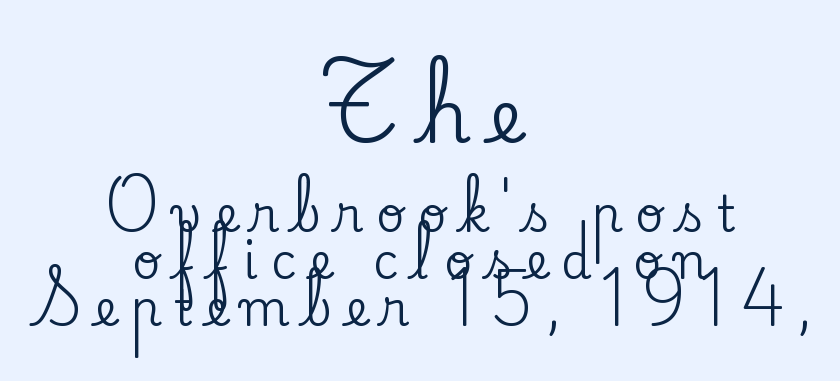
{"serif": "yes", "italic": "no", "width": "normal", "stroke_contrast": "low", "x_height": "small", "monospaced": "no", "underline": "no", "align": "center", "line_spacing": "tight", "line_spacing_ratio": 0.95, "letter_spacing": "wide", "letter_spacing_em": 0.27, "larger_block": "first", "size_ratio": 1.51, "glyph_px": 74}
